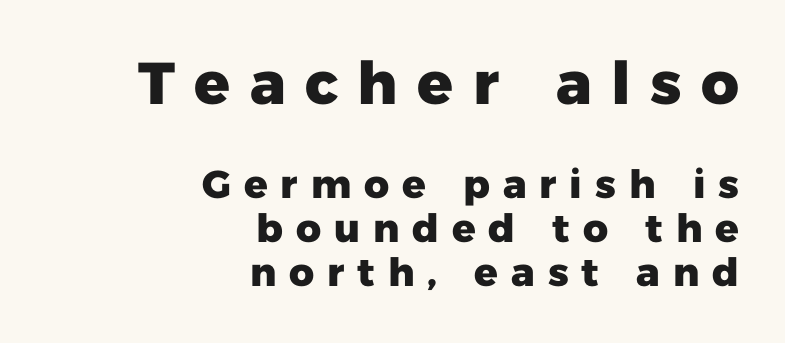
The image shows 59 px heavy sans-serif type, upright; set right-aligned, tight line spacing (1.13x), unusually wide letter spacing (+0.33 em), not underlined; the first (top) block is 1.51x larger; low stroke contrast and a medium x-height.
